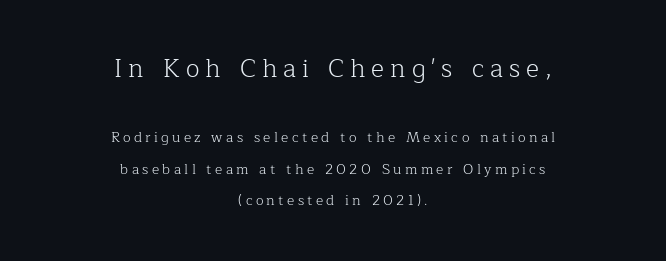
{"italic": "no", "bold": "no", "underline": "no", "align": "center", "line_spacing": "loose", "line_spacing_ratio": 2.27, "letter_spacing": "wide", "letter_spacing_em": 0.24, "larger_block": "first", "size_ratio": 1.79, "glyph_px": 25}
